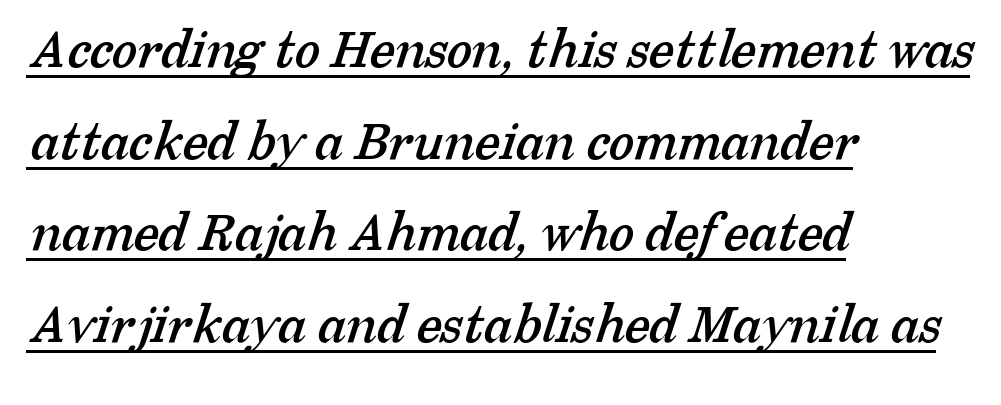
The passage shown is typed in a proportional face where columns would drift. The line-height multiplier appears to be the usual default. The passage shown is typeset with a serif family. Is the block centered? No — it sits flush against the left margin. The rendering keeps characters at their native spacing. Does a line run under the words? Yes, clearly.
